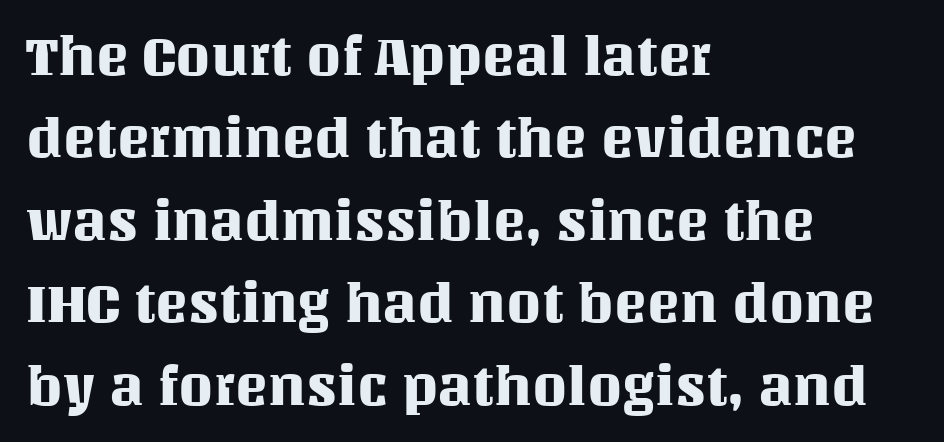
{"italic": "no", "width": "normal", "stroke_contrast": "medium", "x_height": "large", "monospaced": "no", "underline": "no", "align": "left", "line_spacing": "normal", "line_spacing_ratio": 1.5, "letter_spacing": "normal", "letter_spacing_em": 0.0, "glyph_px": 55}
